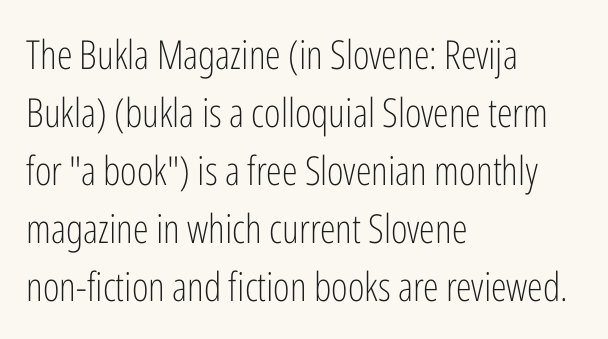
Observe the absence of serifs on each vertical stroke in this sample. A typesetter would mark this as roman, not italic. Underline: absent. The ragged edge is on the right, which tells us the setting is flush left.
